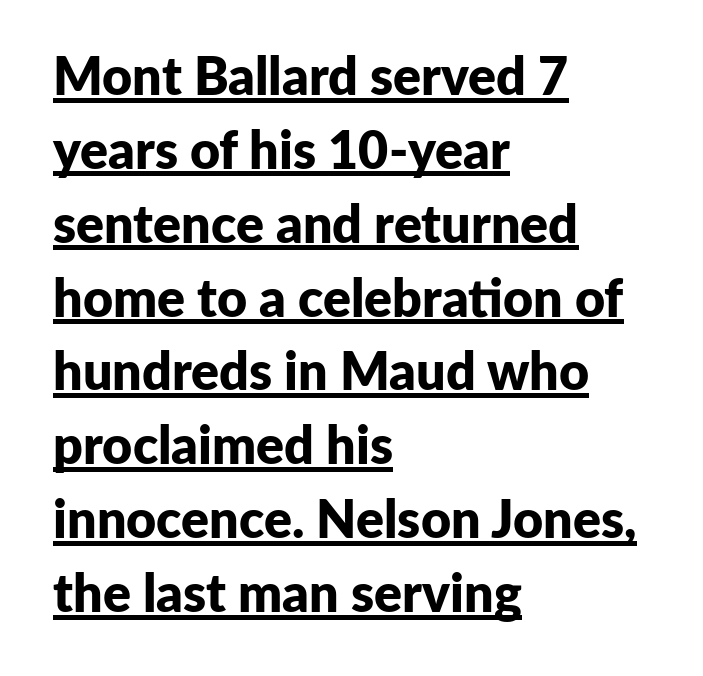
{"serif": "no", "italic": "no", "bold": "yes", "weight": "bold", "width": "normal", "stroke_contrast": "low", "x_height": "medium", "monospaced": "no", "underline": "yes", "align": "left", "line_spacing": "normal", "line_spacing_ratio": 1.42, "letter_spacing": "normal", "letter_spacing_em": 0.0, "glyph_px": 52}
